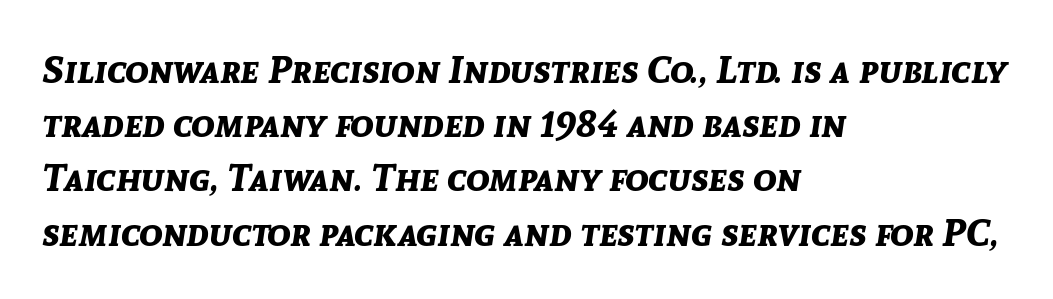
The image shows 39 px bold type, italic (leaning right); set left-aligned, normal line spacing (1.39x), normal letter spacing, not underlined; low stroke contrast and a medium x-height.
